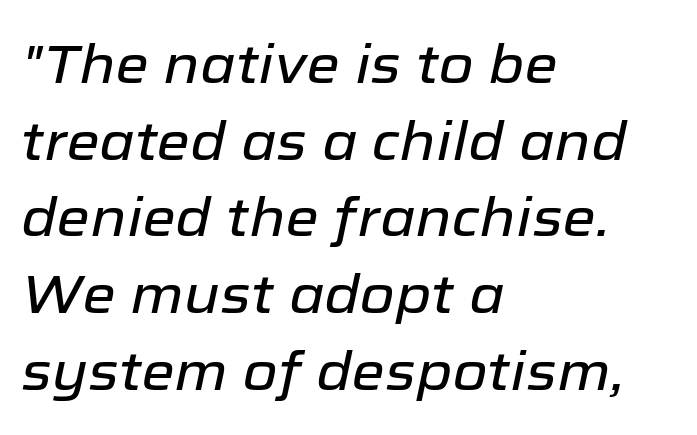
Q: Is the text italic (slanted)? A: Yes, it leans right by about 12 degrees.
Q: Is the text underlined? A: No.
Q: How is the paragraph aligned? A: Left-aligned.
Q: Is the spacing between letters normal or unusually wide? A: Normal.
Q: Is the spacing between lines tight, normal or loose? A: Normal.
Q: Width (condensed, normal, or wide)? A: Normal.
Q: Stroke contrast? A: Low.
Q: x-height? A: Medium.
Q: Monospaced? A: No.
